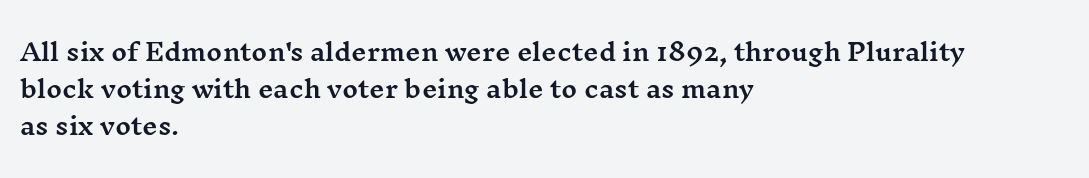
{"italic": "no", "underline": "no", "align": "left", "line_spacing": "normal", "line_spacing_ratio": 1.55, "letter_spacing": "normal", "letter_spacing_em": 0.0, "glyph_px": 24}
